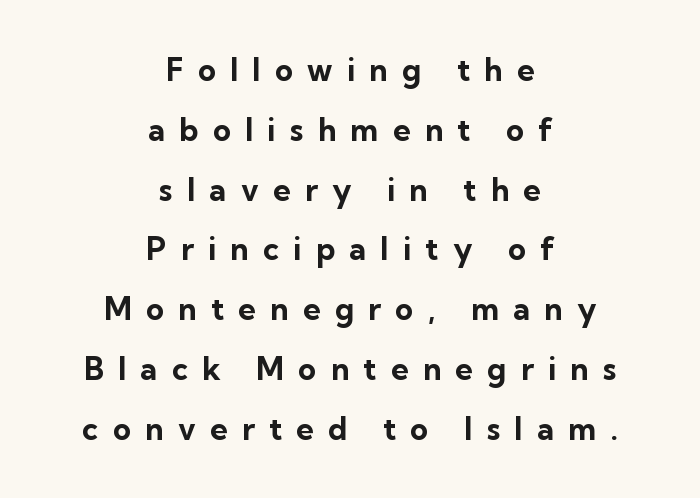
Q: Is the text bold? A: Yes.
Q: Is the text italic (slanted)? A: No, it is upright.
Q: Is the typeface a serif or a sans-serif typeface? A: Sans-serif.
Q: Is the text underlined? A: No.
Q: How is the paragraph aligned? A: Centered.
Q: Is the spacing between letters normal or unusually wide? A: Unusually wide.
Q: Is the spacing between lines tight, normal or loose? A: Loose.
Q: Width (condensed, normal, or wide)? A: Normal.
Q: Stroke contrast? A: Low.
Q: x-height? A: Medium.
Q: Monospaced? A: No.
